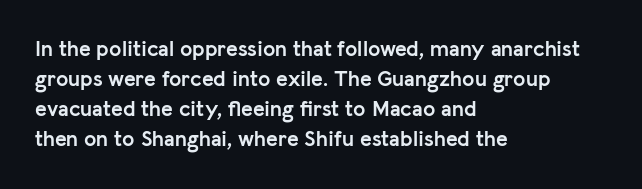
The image shows 22 px bold type, upright; set left-aligned, normal line spacing (1.37x), normal letter spacing, not underlined.
